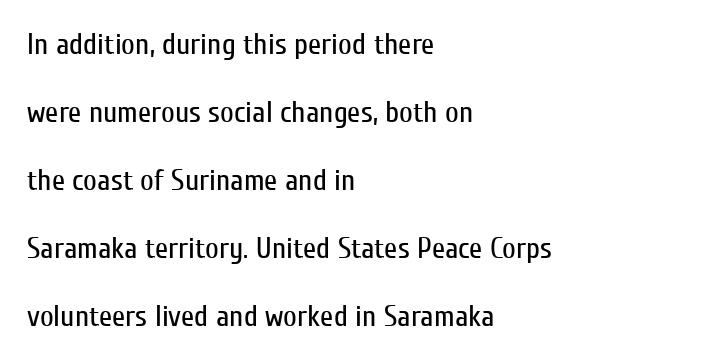
This sample trades compactness for vertical openness between lines. The letterforms sit shoulder to shoulder at normal distance. Looks like regular typesetting: each glyph gets only the width it needs. The letters stand upright; this is a roman face.
